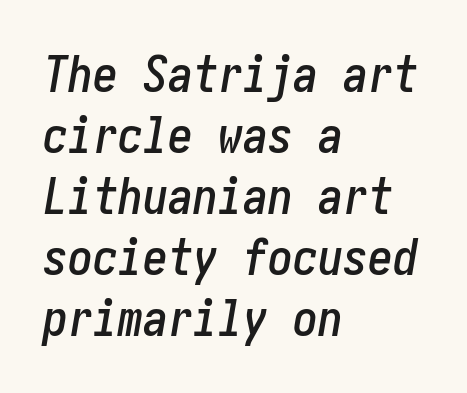
The image shows 50 px condensed type, italic (leaning right); set left-aligned, line spacing 1.22x, normal letter spacing, not underlined; low stroke contrast and a medium x-height.
